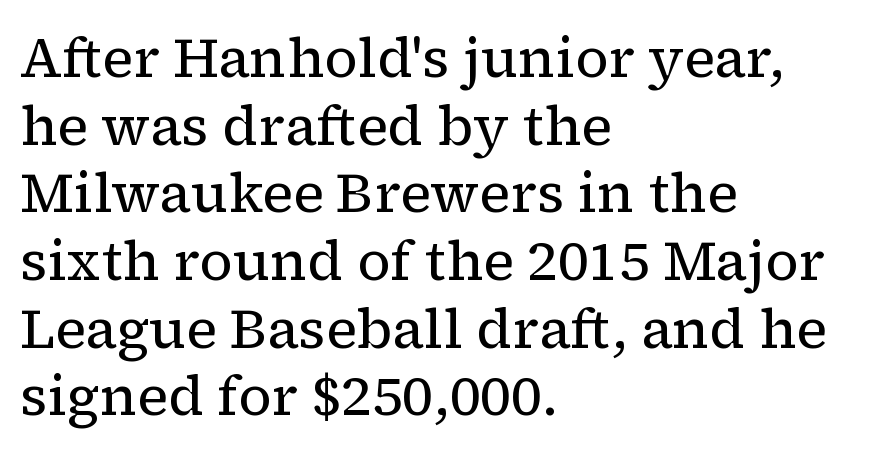
The image shows 55 px regular-weight serif type, upright; set left-aligned, line spacing 1.23x, normal letter spacing, not underlined; low stroke contrast and a medium x-height.
